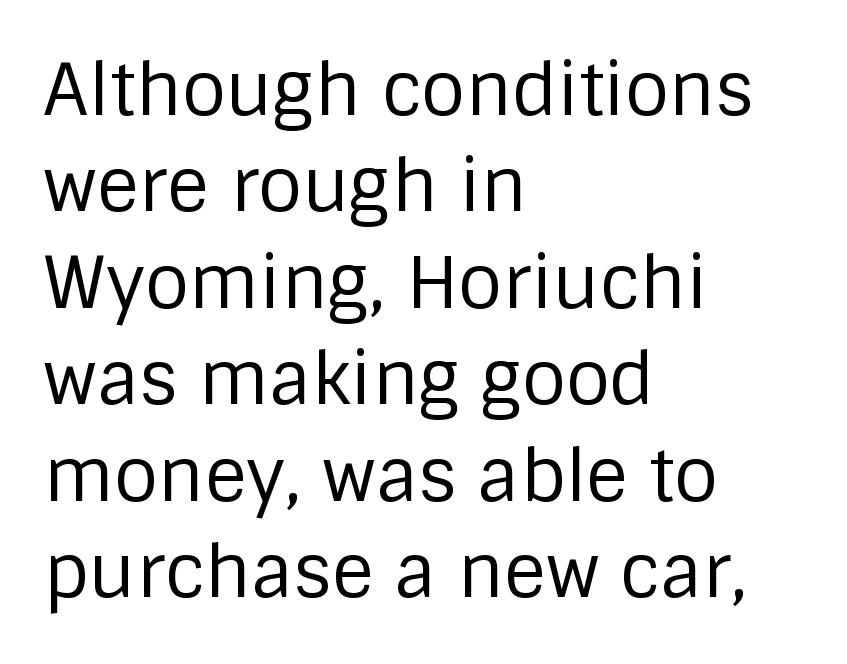
The image shows 72 px regular-weight sans-serif type, upright; set left-aligned, normal line spacing (1.34x), normal letter spacing, not underlined; low stroke contrast and a large x-height.
